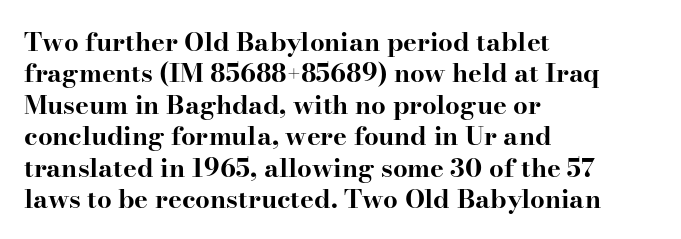
Q: Is the text bold? A: Yes.
Q: Is the text italic (slanted)? A: No, it is upright.
Q: Is the text underlined? A: No.
Q: How is the paragraph aligned? A: Left-aligned.
Q: Is the spacing between letters normal or unusually wide? A: Normal.
